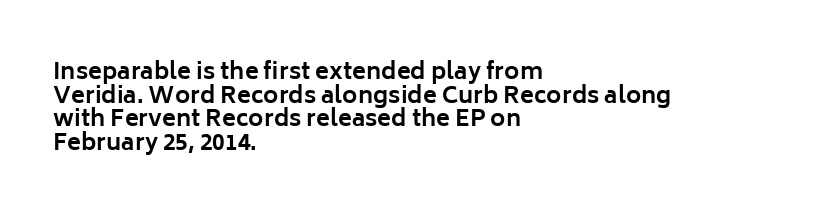
Honestly, the rows look squashed on top of each other. Glyph-to-glyph distance matches everyday printed text. Descenders are the only things crossing below the line. Heavy, bold letterforms. The compositor pushed each line to the left boundary.
